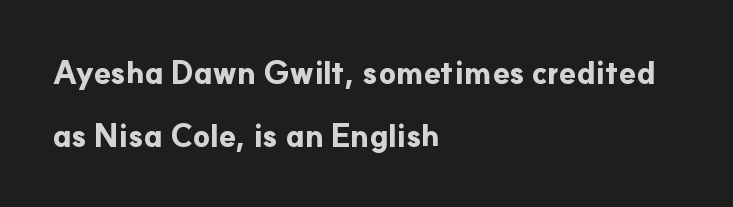
{"serif": "no", "italic": "no", "bold": "yes", "weight": "bold", "width": "normal", "stroke_contrast": "low", "x_height": "small", "monospaced": "no", "underline": "no", "align": "left", "line_spacing": "loose", "line_spacing_ratio": 2.02, "letter_spacing": "normal", "letter_spacing_em": 0.0, "glyph_px": 31}
